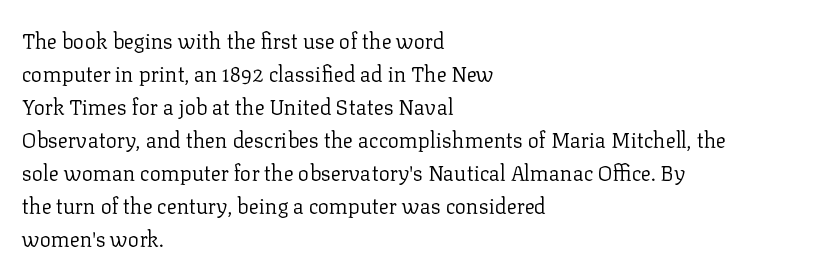
Q: Is the text bold? A: No.
Q: Is the text italic (slanted)? A: No, it is upright.
Q: Is the text underlined? A: No.
Q: How is the paragraph aligned? A: Left-aligned.
Q: Is the spacing between letters normal or unusually wide? A: Normal.
Q: Is the spacing between lines tight, normal or loose? A: Normal.
